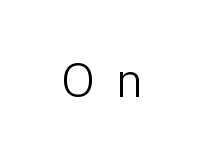
{"serif": "no", "italic": "no", "bold": "no", "weight": "light", "width": "normal", "stroke_contrast": "low", "x_height": "medium", "monospaced": "no", "underline": "no", "letter_spacing": "wide", "letter_spacing_em": 0.46, "glyph_px": 47}
